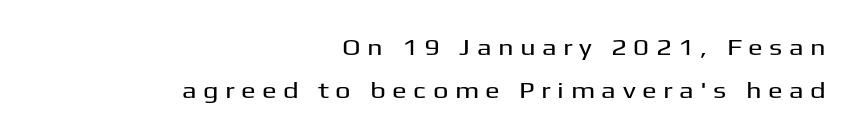
Q: Is the text italic (slanted)? A: No, it is upright.
Q: Is the text underlined? A: No.
Q: How is the paragraph aligned? A: Right-aligned.
Q: Is the spacing between letters normal or unusually wide? A: Unusually wide.
Q: Is the spacing between lines tight, normal or loose? A: Loose.
